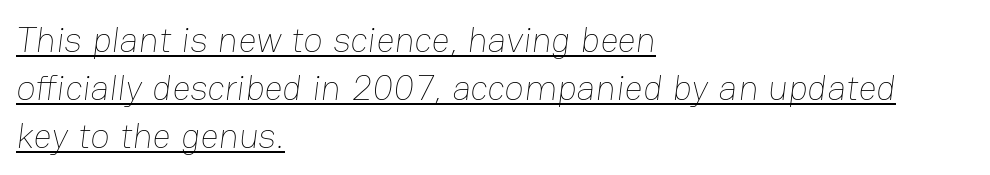
Q: Is the text bold? A: No.
Q: Is the text underlined? A: Yes.
Q: How is the paragraph aligned? A: Left-aligned.
Q: Is the spacing between letters normal or unusually wide? A: Normal.
Q: Is the spacing between lines tight, normal or loose? A: Normal.
Q: Width (condensed, normal, or wide)? A: Normal.
Q: Stroke contrast? A: Low.
Q: x-height? A: Medium.
Q: Monospaced? A: No.
